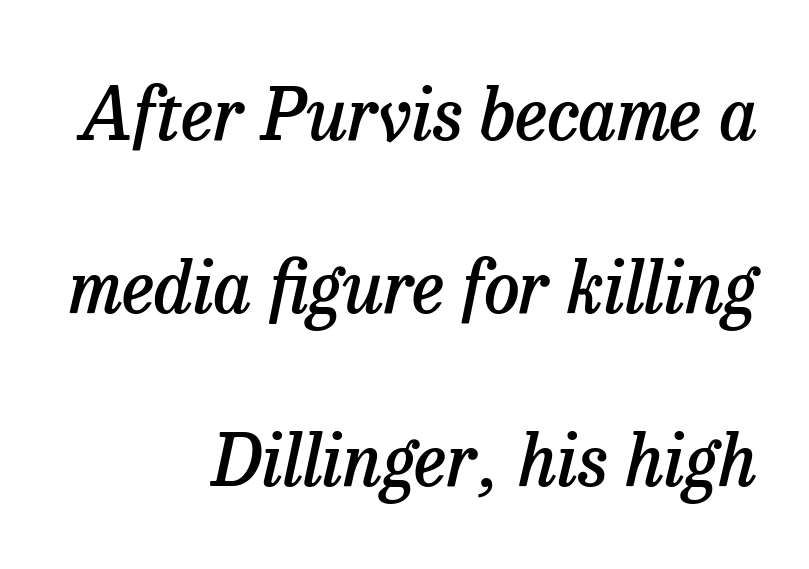
A typesetter would call this proportional, since set widths differ per character. The rag falls on the left side of this text block. Emphasis-style slanted type is in use. The passage shown is typeset with a serif family. A typesetter would call this zero additional tracking. Weight: semibold (demi).
